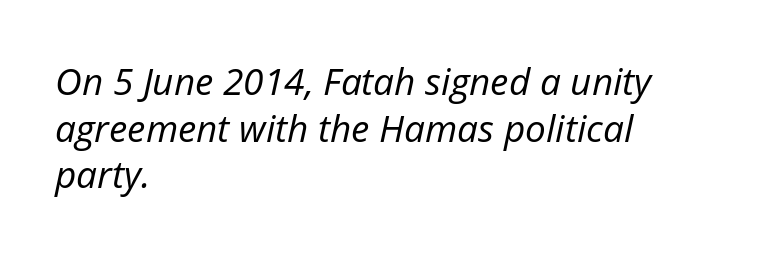
Q: Is the text bold? A: No.
Q: Is the text italic (slanted)? A: Yes, it leans right by about 12 degrees.
Q: Is the text underlined? A: No.
Q: How is the paragraph aligned? A: Left-aligned.
Q: Is the spacing between letters normal or unusually wide? A: Normal.
Q: Is the spacing between lines tight, normal or loose? A: Normal.
Q: Width (condensed, normal, or wide)? A: Normal.
Q: Stroke contrast? A: Low.
Q: x-height? A: Medium.
Q: Monospaced? A: No.
